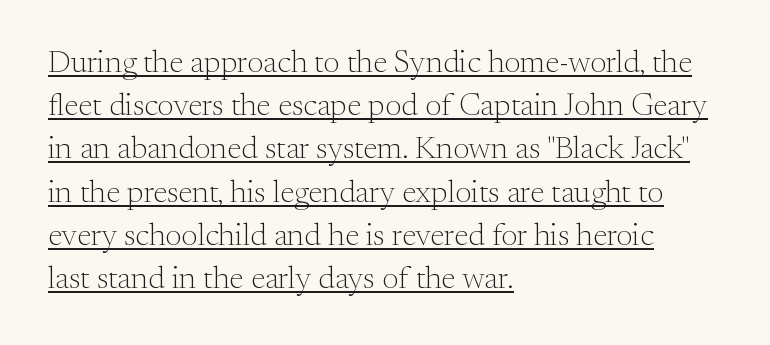
The type is set solid horizontally, with unmodified tracking. The lettering stays uniformly vertical, giving the passage a roman look. These characters rest on top of a visible drawn line. No letter is thick-stroked: the sample isn't bold.
